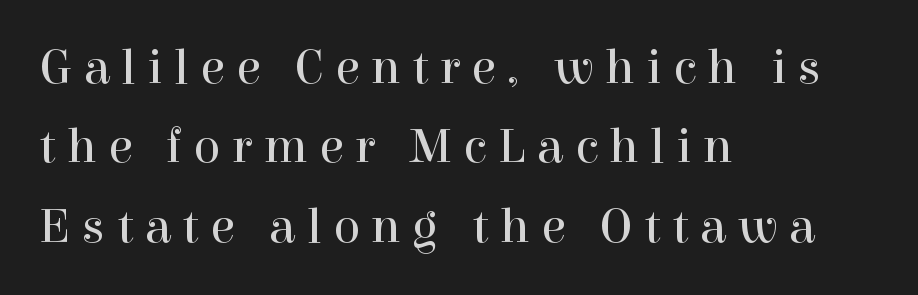
The image shows 50 px regular-weight serif type, upright; set left-aligned, normal line spacing (1.59x), unusually wide letter spacing (+0.23 em), not underlined; a medium x-height.
